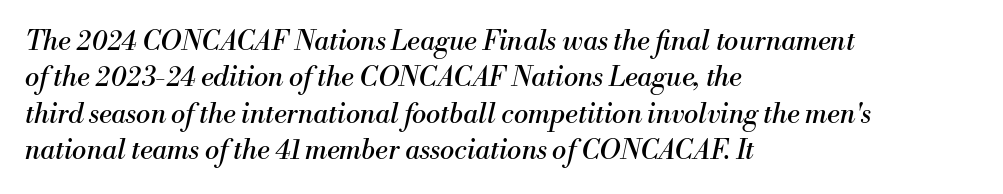
The image shows 27 px text type, italic (leaning right); set left-aligned, normal line spacing (1.35x), normal letter spacing, not underlined.
